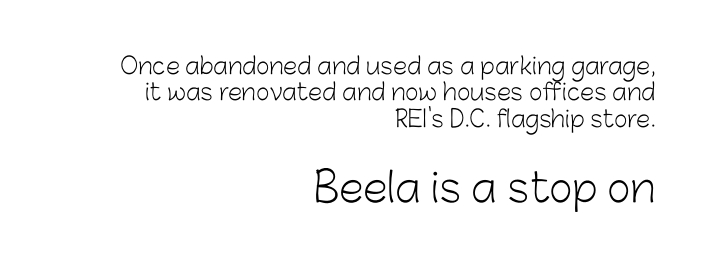
Nope, not italic — everything's standing straight. Is there much room between lines? No — they nearly touch. Does the bottom block carry the larger type? Yes, it does. Casual observation: everything's shoved over to the right. The passage shown is typed in a proportional face where columns would drift. Examine the stroke ends and you'll find no serifs.
